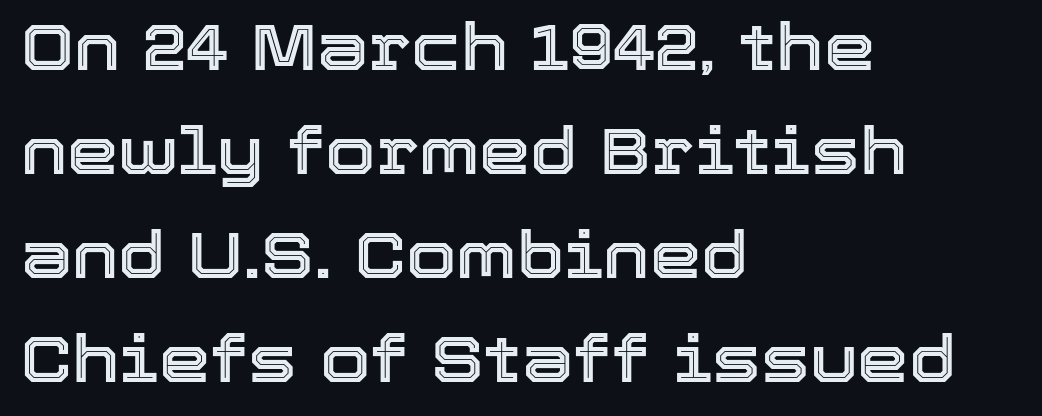
The image shows 65 px text type, upright; set left-aligned, normal line spacing (1.6x), normal letter spacing, not underlined; a medium x-height.
